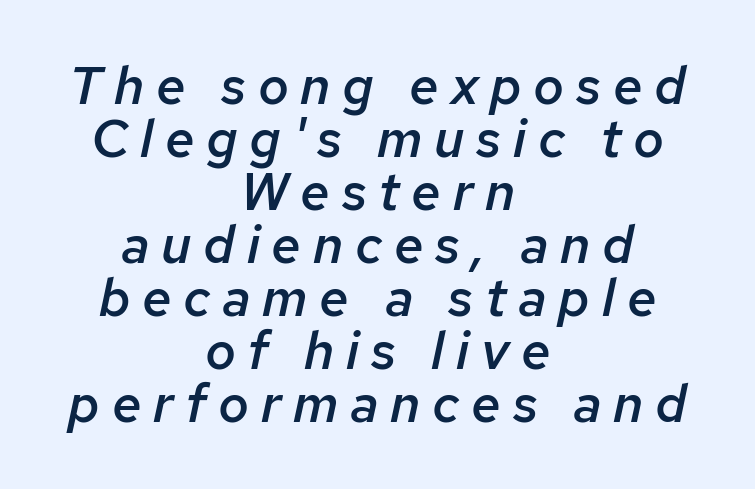
Layout note: lines centered. Baseline-to-baseline distance is barely more than the letter height. Does the weight exceed regular? Yes, but only to semibold. The rendering applies a slant to the glyphs.
